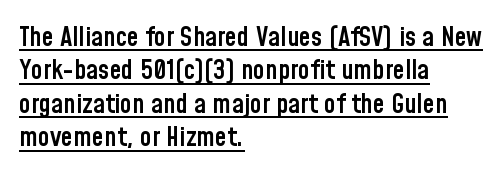
Q: Is the text bold? A: Semi-bold.
Q: Is the text italic (slanted)? A: No, it is upright.
Q: Is the text underlined? A: Yes.
Q: How is the paragraph aligned? A: Left-aligned.
Q: Is the spacing between letters normal or unusually wide? A: Normal.
